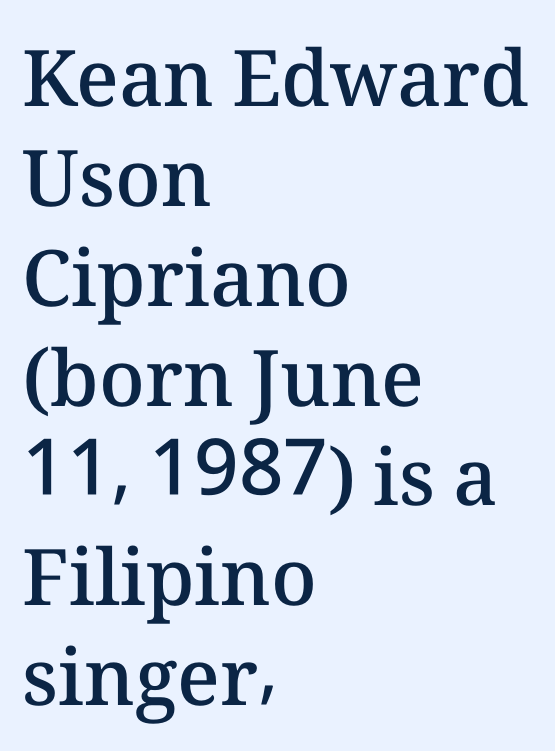
{"italic": "no", "bold": "semi", "weight": "semibold", "width": "normal", "stroke_contrast": "medium", "x_height": "medium", "monospaced": "no", "underline": "no", "align": "left", "line_spacing": "normal", "line_spacing_ratio": 1.28, "letter_spacing": "normal", "letter_spacing_em": 0.0, "glyph_px": 78}
